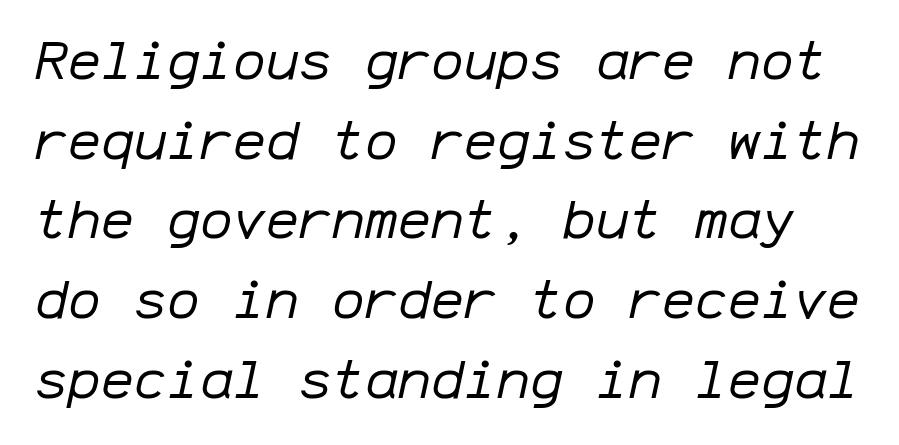
You could count columns in this text — the font is strictly monospaced. Lines of text with bare space underneath. There is no visible air inserted between adjacent glyphs. You can tell it's italic because the verticals aren't actually vertical.
